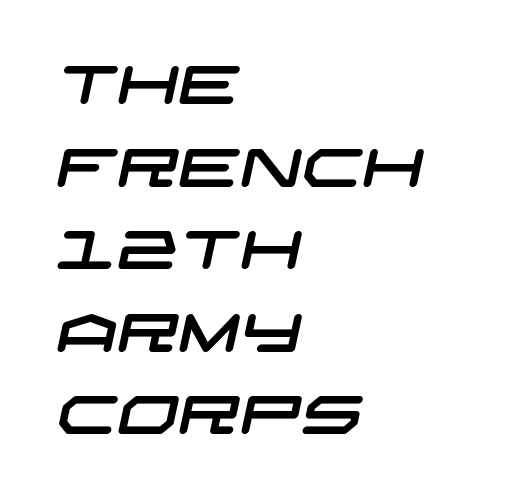
{"serif": "no", "width": "wide", "stroke_contrast": "low", "x_height": "large", "underline": "no", "align": "left", "line_spacing": "normal", "line_spacing_ratio": 1.53, "letter_spacing": "normal", "letter_spacing_em": 0.0, "glyph_px": 54}
